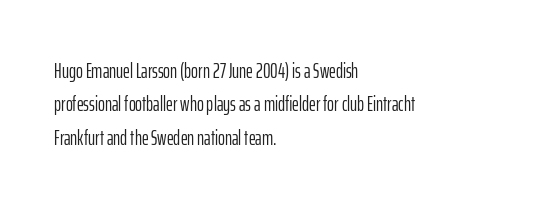
Q: Is the text bold? A: No.
Q: Is the text italic (slanted)? A: No, it is upright.
Q: Is the text underlined? A: No.
Q: How is the paragraph aligned? A: Left-aligned.
Q: Is the spacing between letters normal or unusually wide? A: Normal.
Q: Is the spacing between lines tight, normal or loose? A: Normal.
